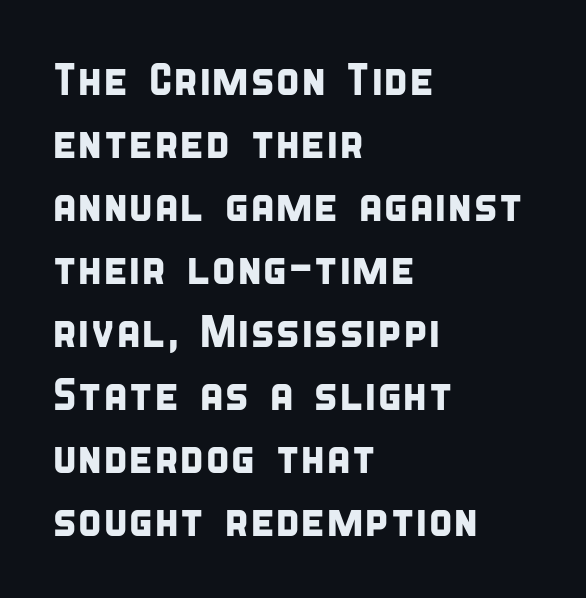
{"serif": "no", "width": "condensed", "stroke_contrast": "low", "x_height": "large", "monospaced": "no", "underline": "no", "align": "left", "line_spacing": "normal", "line_spacing_ratio": 1.4, "letter_spacing": "normal", "letter_spacing_em": 0.0, "glyph_px": 45}
